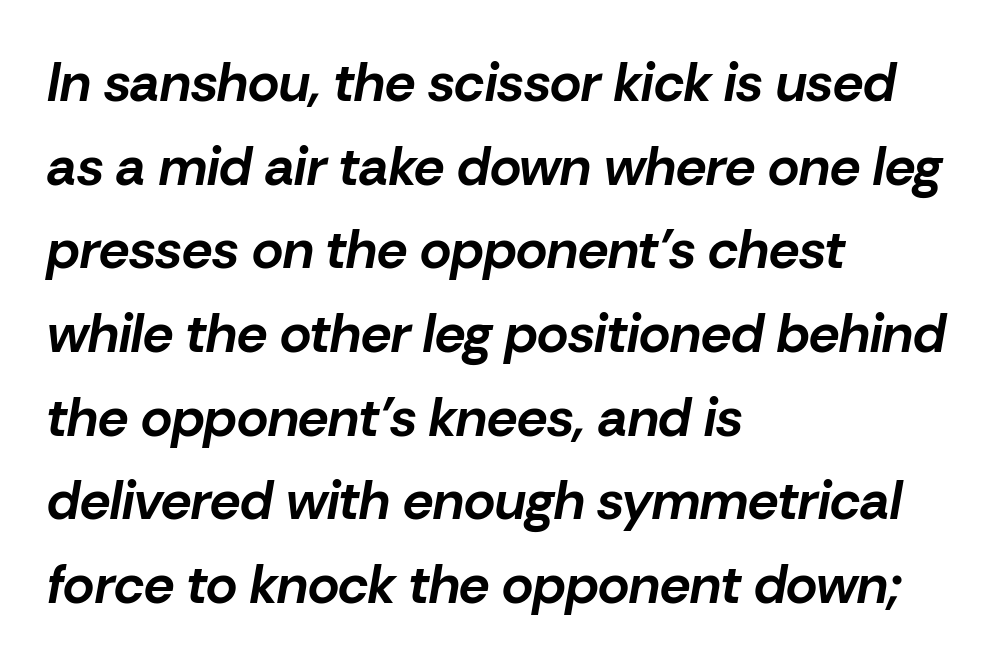
The image shows 54 px bold type, italic (leaning right); set left-aligned, normal line spacing (1.55x), normal letter spacing, not underlined; low stroke contrast and a medium x-height.
